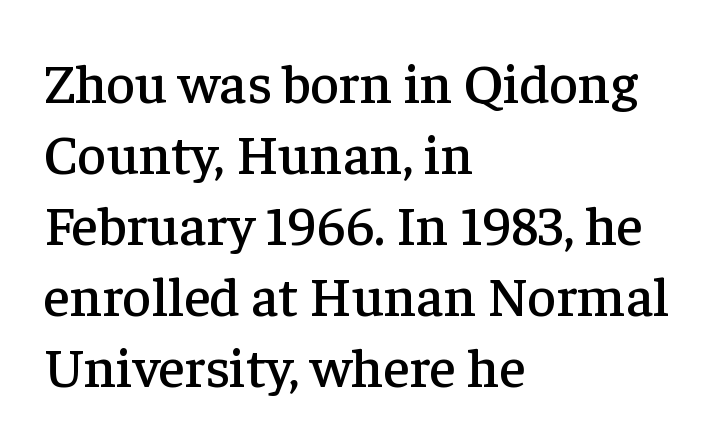
Each letter's strokes conclude with small projecting serifs. Spacing verdict: proportional, widths tailored to each character. The strip under each line holds only bare page. The paragraph shown leans on its left margin. Nope, not italic — everything's standing straight.
